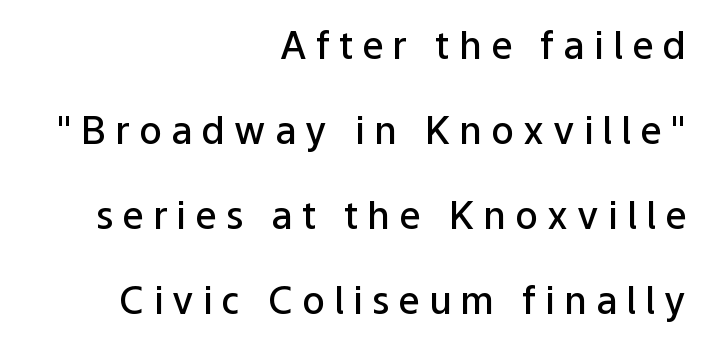
Q: Is the text bold? A: Semi-bold.
Q: Is the text italic (slanted)? A: No, it is upright.
Q: Is the typeface a serif or a sans-serif typeface? A: Sans-serif.
Q: Is the text underlined? A: No.
Q: How is the paragraph aligned? A: Right-aligned.
Q: Is the spacing between letters normal or unusually wide? A: Unusually wide.
Q: Is the spacing between lines tight, normal or loose? A: Loose.
Q: Width (condensed, normal, or wide)? A: Normal.
Q: Stroke contrast? A: Low.
Q: x-height? A: Medium.
Q: Monospaced? A: No.
